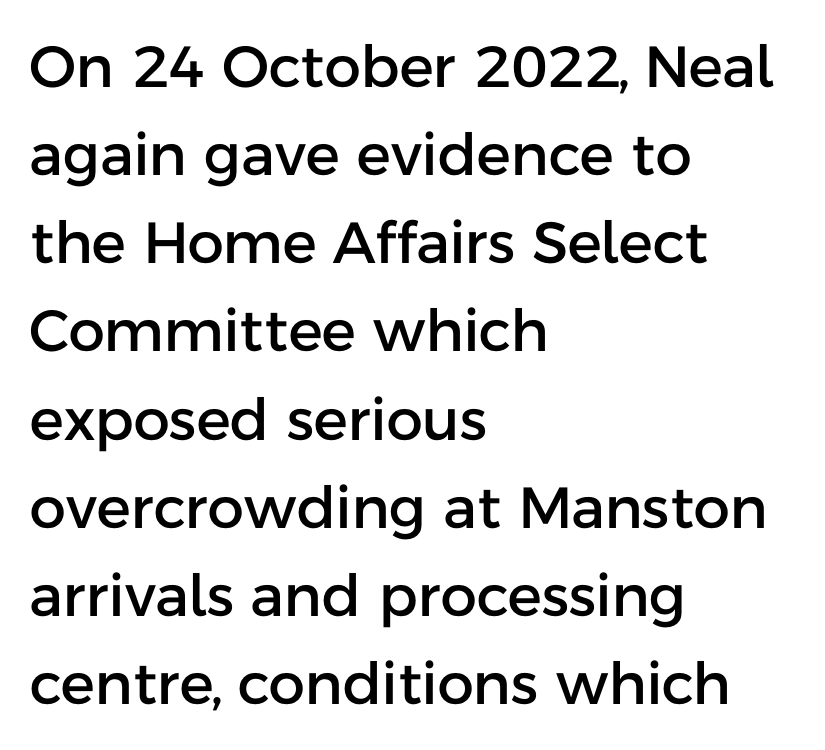
Q: Is the text italic (slanted)? A: No, it is upright.
Q: Is the typeface a serif or a sans-serif typeface? A: Sans-serif.
Q: Is the text underlined? A: No.
Q: How is the paragraph aligned? A: Left-aligned.
Q: Is the spacing between letters normal or unusually wide? A: Normal.
Q: Is the spacing between lines tight, normal or loose? A: Normal.
Q: Width (condensed, normal, or wide)? A: Normal.
Q: Stroke contrast? A: Low.
Q: x-height? A: Medium.
Q: Monospaced? A: No.
